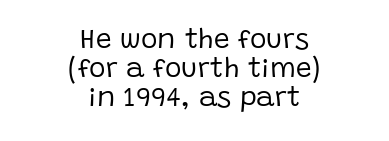
{"serif": "no", "italic": "no", "bold": "no", "weight": "regular", "width": "normal", "stroke_contrast": "low", "x_height": "large", "monospaced": "no", "underline": "no", "align": "center", "line_spacing": "tight", "line_spacing_ratio": 1.03, "letter_spacing": "normal", "letter_spacing_em": 0.0, "glyph_px": 28}
